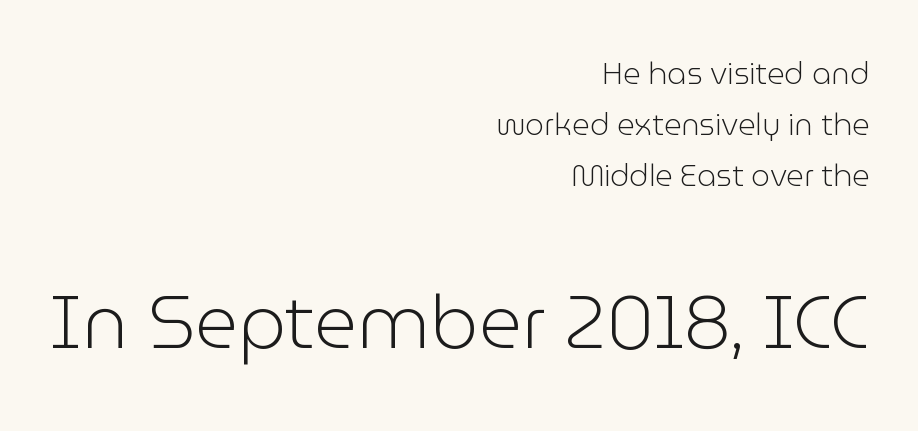
If you drew a line through each stem, it would be perfectly vertical. One glance says typical: line gaps are just what's usual. You could not count columns in this text — the font is proportionally spaced. Weight: not bold — regular or lighter. Standard letterfit; no display-style spreading of the glyphs. Here the second block reads like a headline and the first like body copy.
